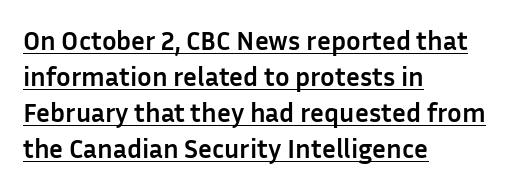
Q: Is the text bold? A: Yes.
Q: Is the text italic (slanted)? A: No, it is upright.
Q: Is the text underlined? A: Yes.
Q: How is the paragraph aligned? A: Left-aligned.
Q: Is the spacing between letters normal or unusually wide? A: Normal.
Q: Is the spacing between lines tight, normal or loose? A: Normal.
